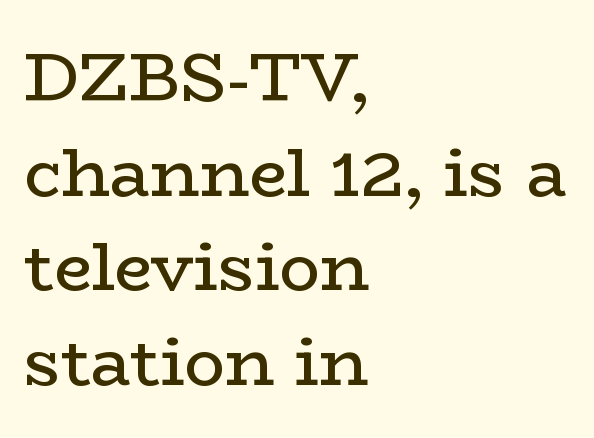
Q: Is the text bold? A: No.
Q: Is the text italic (slanted)? A: No, it is upright.
Q: Is the typeface a serif or a sans-serif typeface? A: Serif.
Q: Is the text underlined? A: No.
Q: How is the paragraph aligned? A: Left-aligned.
Q: Is the spacing between letters normal or unusually wide? A: Normal.
Q: Is the spacing between lines tight, normal or loose? A: Normal.
Q: Width (condensed, normal, or wide)? A: Wide.
Q: Stroke contrast? A: Low.
Q: x-height? A: Medium.
Q: Monospaced? A: No.
